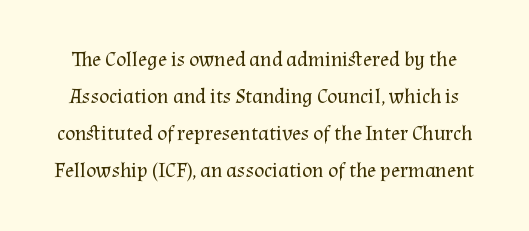
Any mark beneath the type? The region is blank. Nothing unusual about the tracking: characters are spaced as the font intends. Stroke thickness stays within the range of a standard reading face or lighter. The lettering stays uniformly vertical, giving the passage a roman look.
